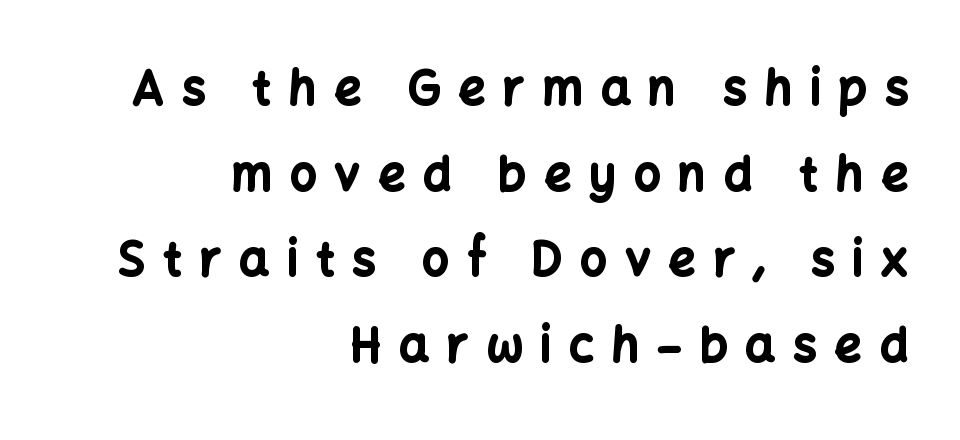
Q: Is the text bold? A: Yes.
Q: Is the text italic (slanted)? A: No, it is upright.
Q: Is the typeface a serif or a sans-serif typeface? A: Sans-serif.
Q: Is the text underlined? A: No.
Q: How is the paragraph aligned? A: Right-aligned.
Q: Is the spacing between letters normal or unusually wide? A: Unusually wide.
Q: Width (condensed, normal, or wide)? A: Normal.
Q: Stroke contrast? A: Low.
Q: x-height? A: Medium.
Q: Monospaced? A: No.
